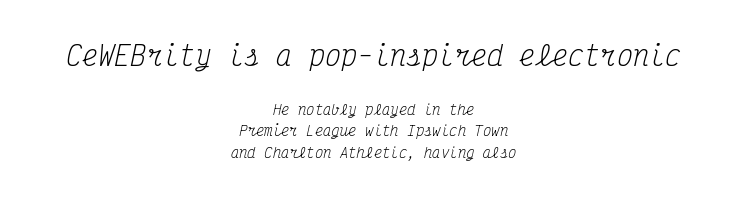
Q: Is the text bold? A: No.
Q: Is the text italic (slanted)? A: Yes, it leans right by about 12 degrees.
Q: Is the text underlined? A: No.
Q: How is the paragraph aligned? A: Centered.
Q: Is the spacing between letters normal or unusually wide? A: Normal.
Q: Is the spacing between lines tight, normal or loose? A: Normal.
Q: Which block of text is set in a larger size, the first (top) or the second (bottom)? A: The first (top) one.
